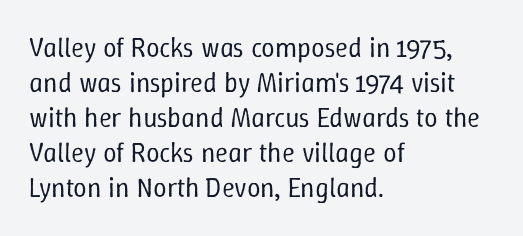
Style check: upright. Plain, unruled lines of type. The paragraph has a hard left edge and a soft right edge. This rendering leaves character spacing at its baseline value. A typesetter would call this leading conventional body-copy spacing. These glyphs show unthickened strokes, regular width or finer.
